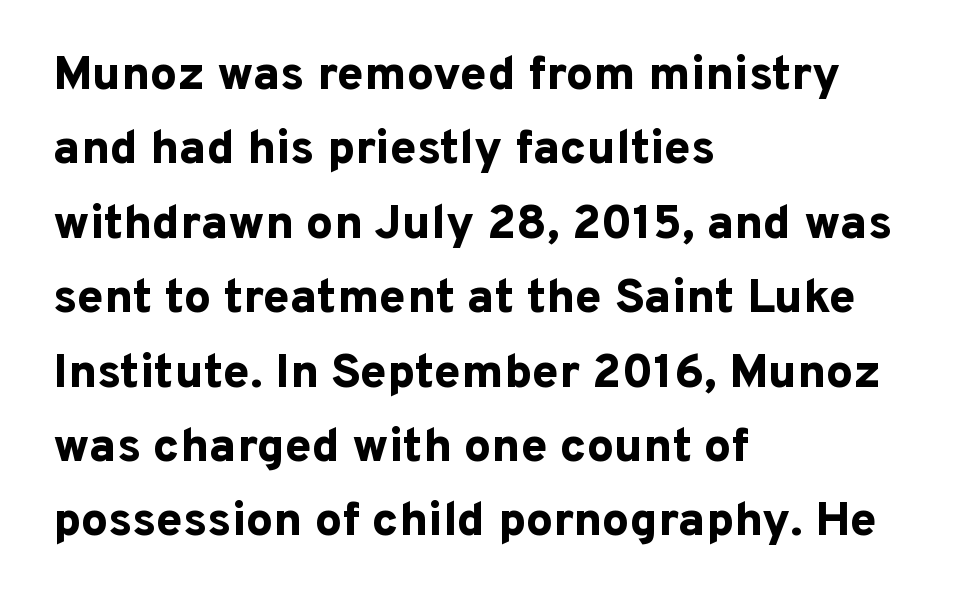
{"serif": "no", "italic": "no", "bold": "yes", "weight": "bold", "width": "normal", "stroke_contrast": "low", "x_height": "medium", "monospaced": "no", "underline": "no", "align": "left", "line_spacing": "normal", "line_spacing_ratio": 1.55, "letter_spacing": "normal", "letter_spacing_em": 0.0, "glyph_px": 48}
